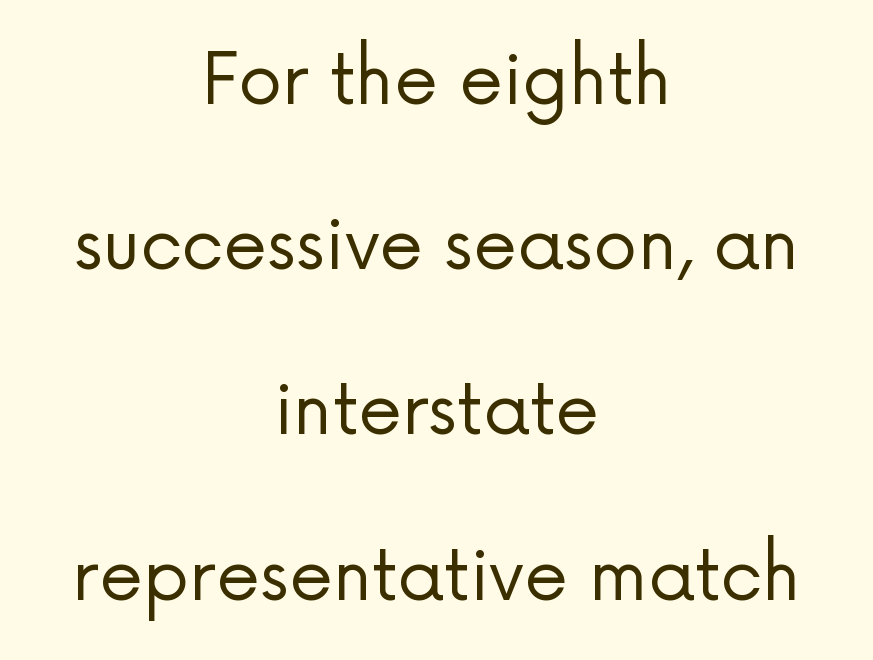
Counters stay open thanks to moderate or lighter strokes. Font category for this specimen: sans-serif. Posture: upright roman. If you folded the block vertically in half, each line would mirror itself in length.
